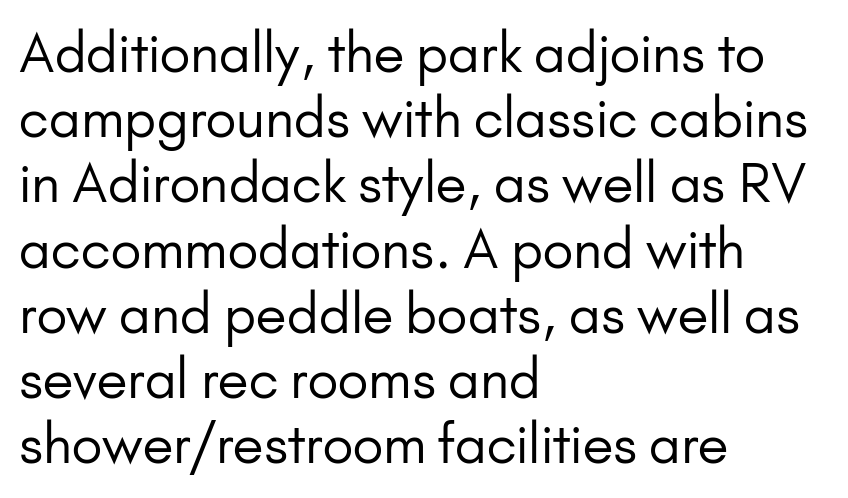
The image shows 53 px regular-weight sans-serif type, upright; set left-aligned, line spacing 1.23x, normal letter spacing, not underlined; low stroke contrast and a small x-height.
